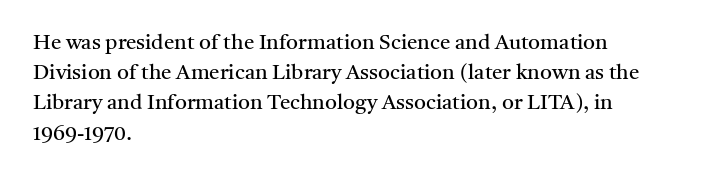
Q: Is the text bold? A: No.
Q: Is the text italic (slanted)? A: No, it is upright.
Q: Is the text underlined? A: No.
Q: How is the paragraph aligned? A: Left-aligned.
Q: Is the spacing between letters normal or unusually wide? A: Normal.
Q: Is the spacing between lines tight, normal or loose? A: Normal.
